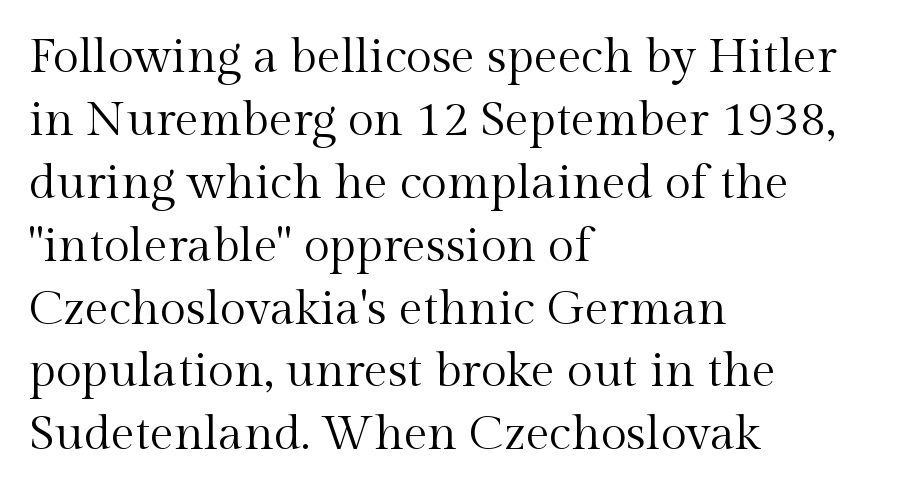
{"serif": "yes", "italic": "no", "bold": "no", "weight": "regular", "width": "normal", "x_height": "medium", "monospaced": "no", "underline": "no", "align": "left", "line_spacing": "normal", "line_spacing_ratio": 1.31, "letter_spacing": "normal", "letter_spacing_em": 0.0, "glyph_px": 48}
